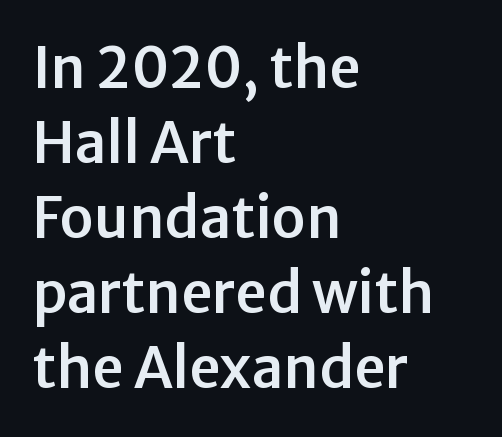
Ascenders rise straight up at ninety degrees. Beneath every word, the page is bare. Examine the stroke ends and you'll find no serifs. Caption: standard tracking, unaltered. A typesetter would call this proportional, since set widths differ per character. The passage shown stacks its lines at a standard gap.
